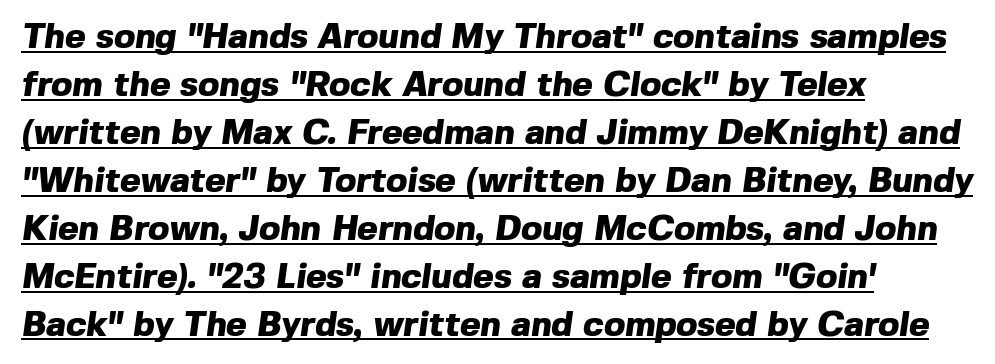
Q: Is the text bold? A: Yes.
Q: Is the typeface a serif or a sans-serif typeface? A: Sans-serif.
Q: Is the text underlined? A: Yes.
Q: How is the paragraph aligned? A: Left-aligned.
Q: Is the spacing between letters normal or unusually wide? A: Normal.
Q: Is the spacing between lines tight, normal or loose? A: Normal.
Q: Width (condensed, normal, or wide)? A: Normal.
Q: x-height? A: Medium.
Q: Monospaced? A: No.
